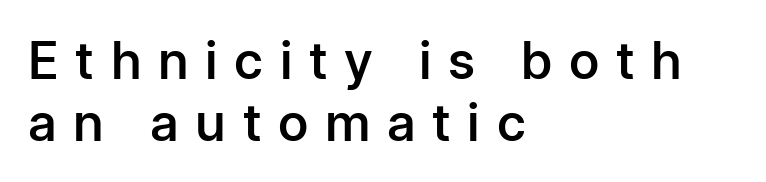
Semibold letterforms, between regular and bold. Between one letter and the next there's a generous, obvious gap. No word sits above an underline. Stroke terminals: plain, sans-serif. Is this a fixed-width face? No — the glyphs have proportional, varying widths. These lines are set flush left with a ragged right edge.
